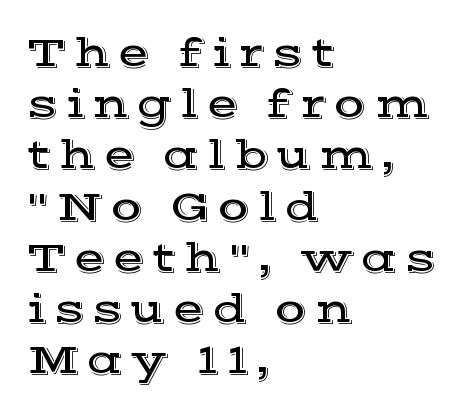
{"serif": "yes", "italic": "no", "width": "wide", "x_height": "medium", "monospaced": "no", "underline": "no", "align": "left", "line_spacing_ratio": 1.22, "glyph_px": 42}
